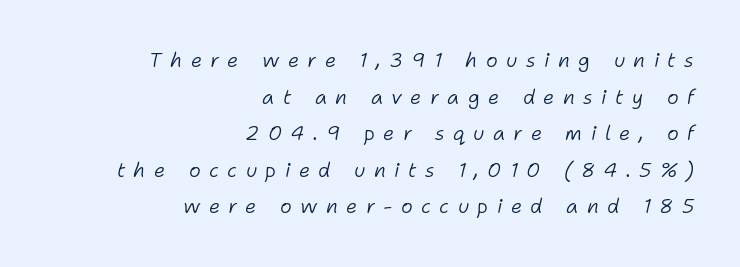
{"italic": "yes", "lean": "right", "slant_degrees": 11, "bold": "no", "underline": "no", "align": "right", "line_spacing_ratio": 1.83, "letter_spacing": "wide", "letter_spacing_em": 0.42, "glyph_px": 20}
